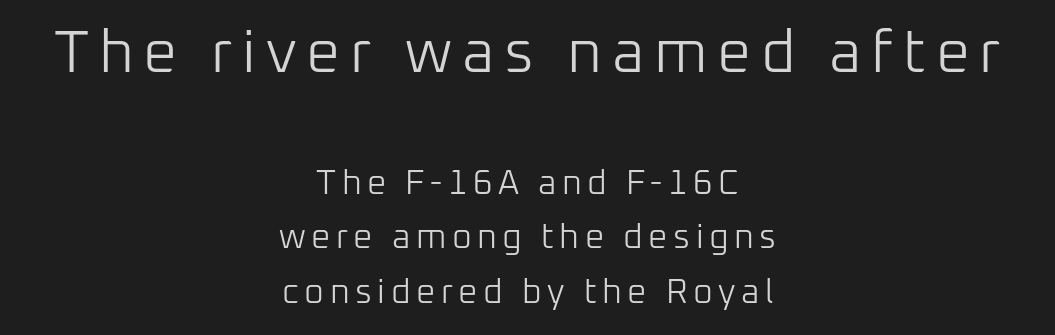
Q: Is the text bold? A: No.
Q: Is the text italic (slanted)? A: No, it is upright.
Q: Is the typeface a serif or a sans-serif typeface? A: Sans-serif.
Q: Is the text underlined? A: No.
Q: How is the paragraph aligned? A: Centered.
Q: Is the spacing between lines tight, normal or loose? A: Normal.
Q: Which block of text is set in a larger size, the first (top) or the second (bottom)? A: The first (top) one.
Q: Width (condensed, normal, or wide)? A: Normal.
Q: Stroke contrast? A: Low.
Q: x-height? A: Medium.
Q: Monospaced? A: No.
